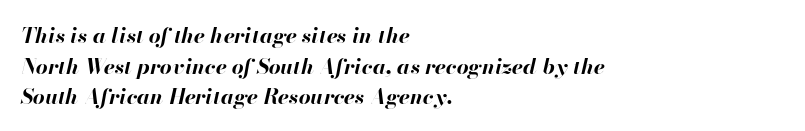
{"italic": "yes", "lean": "right", "slant_degrees": 13, "bold": "yes", "underline": "no", "align": "left", "line_spacing": "normal", "line_spacing_ratio": 1.46, "letter_spacing": "normal", "letter_spacing_em": 0.0, "glyph_px": 21}
